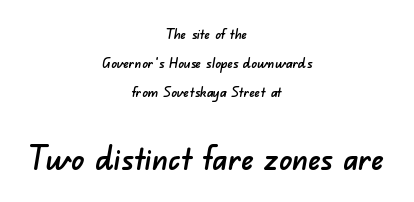
Q: Is the typeface a serif or a sans-serif typeface? A: Sans-serif.
Q: Is the text underlined? A: No.
Q: How is the paragraph aligned? A: Centered.
Q: Is the spacing between letters normal or unusually wide? A: Normal.
Q: Is the spacing between lines tight, normal or loose? A: Loose.
Q: Which block of text is set in a larger size, the first (top) or the second (bottom)? A: The second (bottom) one.
Q: Width (condensed, normal, or wide)? A: Normal.
Q: Stroke contrast? A: Low.
Q: x-height? A: Small.
Q: Monospaced? A: No.
